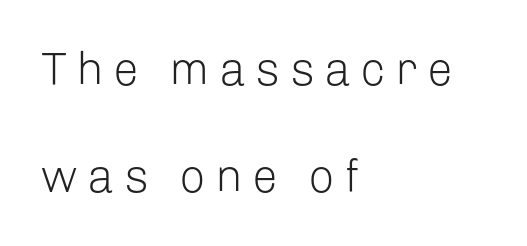
The image shows 46 px light sans-serif type, upright; set left-aligned, loose line spacing (2.33x), unusually wide letter spacing (+0.21 em), not underlined; low stroke contrast and a medium x-height.
